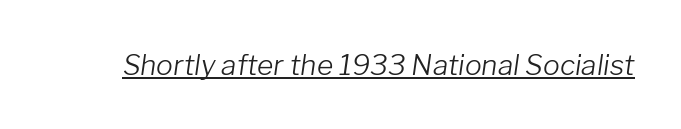
The image shows 28 px light type, italic (leaning right); set normal letter spacing, underlined; low stroke contrast and a medium x-height.
